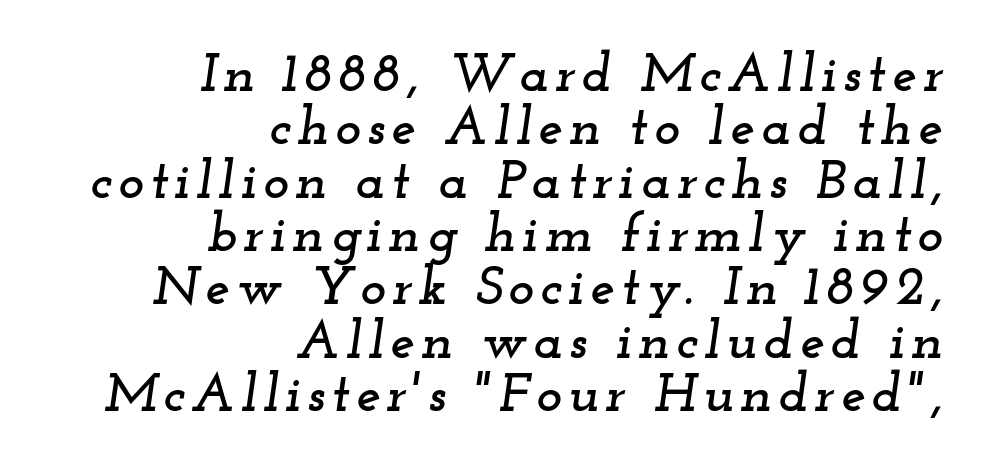
Varying glyph widths throughout — classic text-font behaviour. Nobody drew a line under any word here. Each line ends at the same right margin while the left side varies. The space between consecutive lines is stingy. The passage shown leans; its letterforms are oblique.
